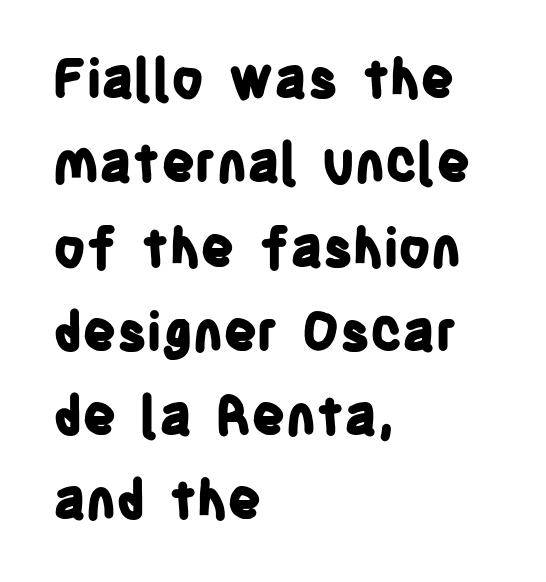
The image shows 53 px bold, condensed sans-serif type, upright; set left-aligned, normal line spacing (1.59x), normal letter spacing, not underlined; low stroke contrast and a large x-height.
